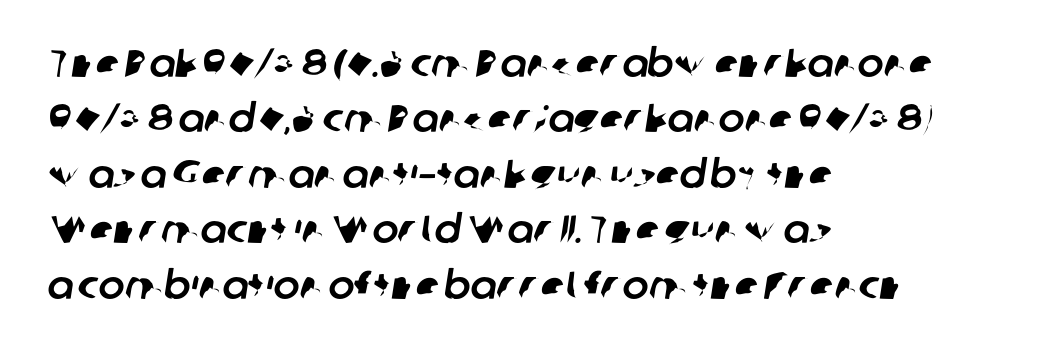
Q: Is the typeface a serif or a sans-serif typeface? A: Sans-serif.
Q: Is the text underlined? A: No.
Q: How is the paragraph aligned? A: Left-aligned.
Q: Is the spacing between letters normal or unusually wide? A: Normal.
Q: Is the spacing between lines tight, normal or loose? A: Normal.
Q: Width (condensed, normal, or wide)? A: Normal.
Q: Stroke contrast? A: Low.
Q: x-height? A: Medium.
Q: Monospaced? A: No.
